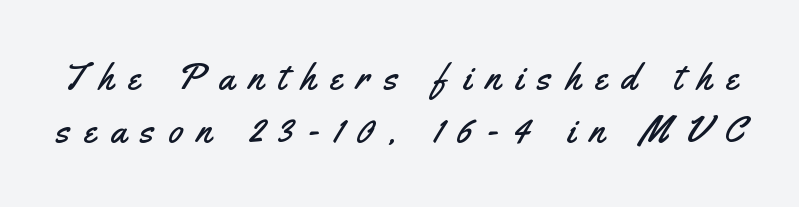
{"serif": "no", "width": "condensed", "stroke_contrast": "medium", "x_height": "small", "monospaced": "no", "underline": "no", "line_spacing": "normal", "line_spacing_ratio": 1.43, "letter_spacing": "wide", "letter_spacing_em": 0.4, "glyph_px": 37}
